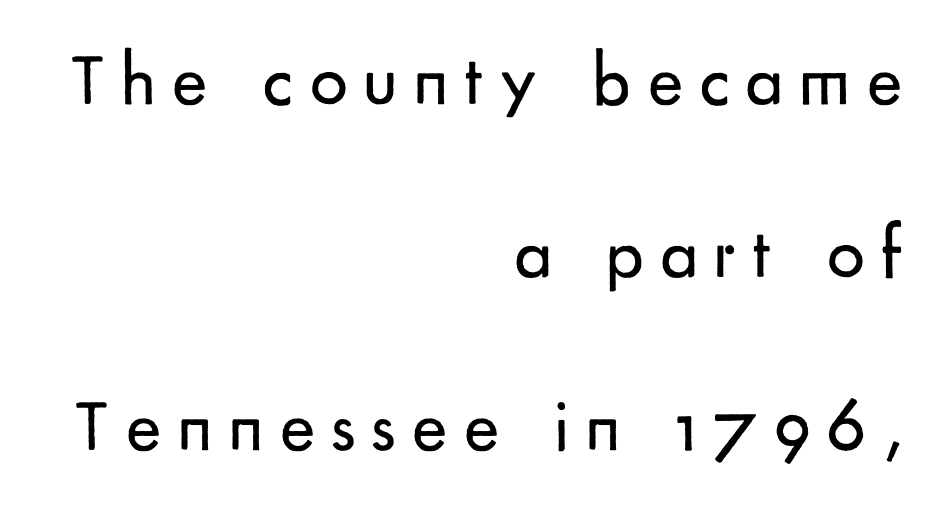
The image shows 75 px regular-weight sans-serif type, upright; set right-aligned, loose line spacing (2.31x), unusually wide letter spacing (+0.21 em), not underlined; low stroke contrast and a small x-height.
